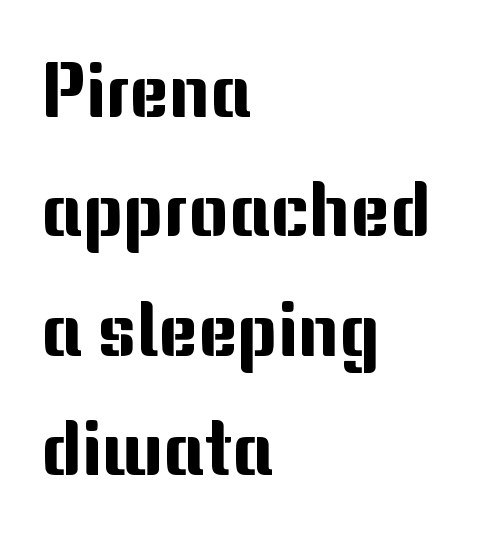
This rendering employs a face without finishing strokes, i.e., a sans-serif. Reading down the column, the eye jumps a familiar distance to each next line. Letter spacing: default. The lettering stays uniformly vertical, giving the passage a roman look.
